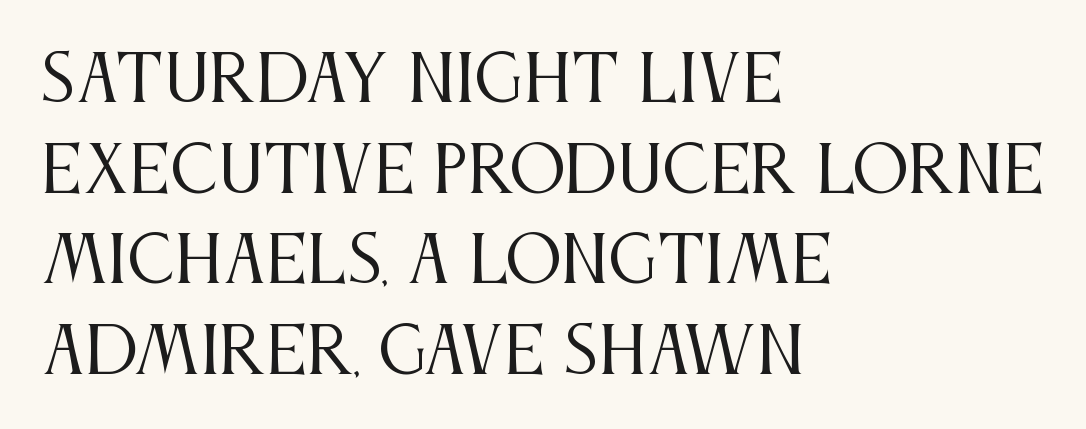
Designer's note — italics off, roman on. Honestly, the row spacing looks completely unremarkable. This rendering employs a face with finishing strokes, i.e., a serif. Tracking here is standard; glyphs follow each other at the usual distance. The strip under each line holds only bare page.
